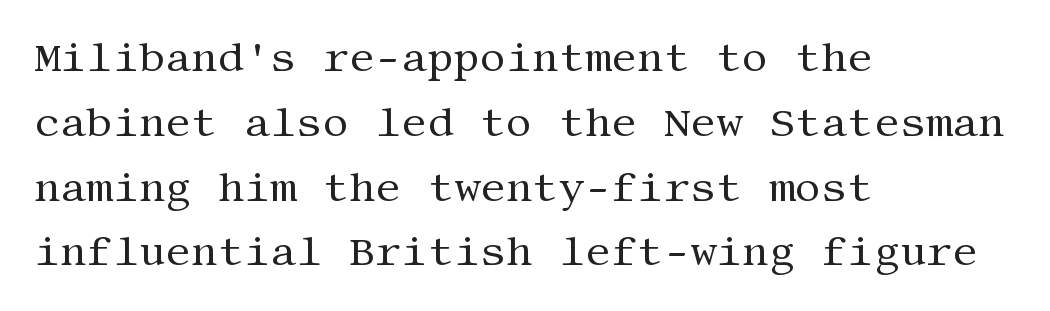
The image shows 41 px regular-weight serif type, upright; set left-aligned, normal line spacing (1.58x), normal letter spacing, not underlined; medium stroke contrast and a large x-height.
